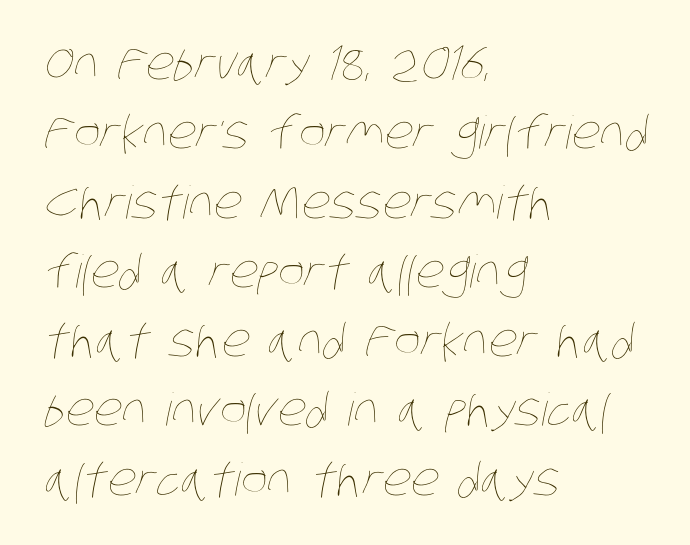
Q: Is the text bold? A: No.
Q: Is the text underlined? A: No.
Q: How is the paragraph aligned? A: Left-aligned.
Q: Is the spacing between letters normal or unusually wide? A: Normal.
Q: Is the spacing between lines tight, normal or loose? A: Normal.
Q: Width (condensed, normal, or wide)? A: Condensed.
Q: Stroke contrast? A: Low.
Q: x-height? A: Large.
Q: Monospaced? A: No.
